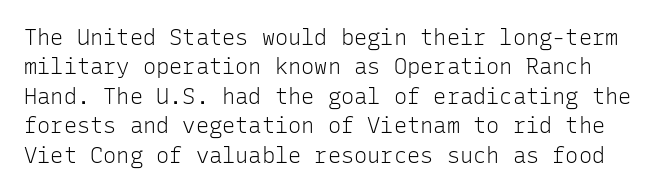
Vertical strokes here are truly vertical. The gaps between neighbouring characters are ordinary and unremarkable. Is the type heavy? It reads as light-to-regular instead. The passage shown stacks its lines at a standard gap. Letters rest on an invisible, unmarked baseline.
